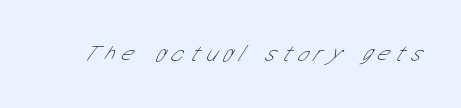
{"bold": "no", "underline": "no", "letter_spacing": "wide", "letter_spacing_em": 0.27, "glyph_px": 23}
